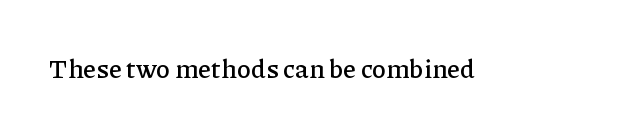
Q: Is the text italic (slanted)? A: No, it is upright.
Q: Is the text underlined? A: No.
Q: Is the spacing between letters normal or unusually wide? A: Normal.
